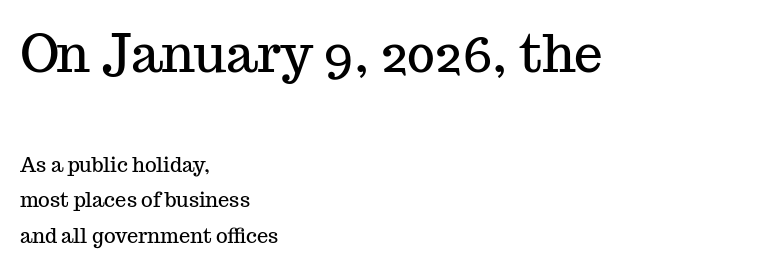
Q: Is the text italic (slanted)? A: No, it is upright.
Q: Is the typeface a serif or a sans-serif typeface? A: Serif.
Q: Is the text underlined? A: No.
Q: How is the paragraph aligned? A: Left-aligned.
Q: Is the spacing between letters normal or unusually wide? A: Normal.
Q: Which block of text is set in a larger size, the first (top) or the second (bottom)? A: The first (top) one.
Q: Width (condensed, normal, or wide)? A: Normal.
Q: Stroke contrast? A: Medium.
Q: x-height? A: Medium.
Q: Monospaced? A: No.
